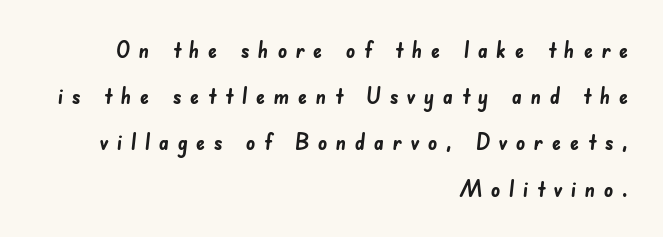
Q: Is the text bold? A: Yes.
Q: Is the text underlined? A: No.
Q: How is the paragraph aligned? A: Right-aligned.
Q: Is the spacing between letters normal or unusually wide? A: Unusually wide.
Q: Is the spacing between lines tight, normal or loose? A: Loose.
